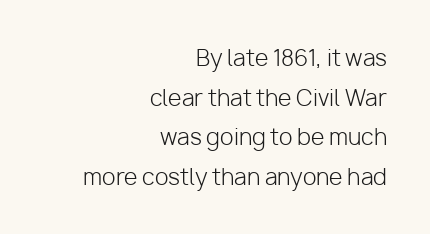
{"italic": "no", "bold": "no", "underline": "no", "align": "right", "line_spacing_ratio": 1.8, "letter_spacing": "normal", "letter_spacing_em": 0.0, "glyph_px": 22}
